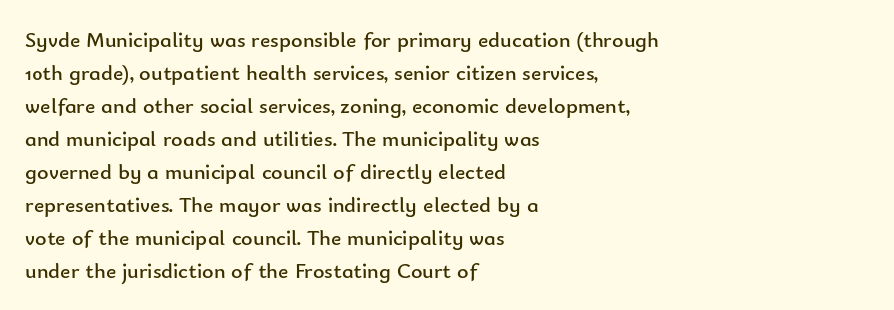
The image shows 22 px text type, upright; set left-aligned, normal line spacing (1.5x), normal letter spacing, not underlined.
